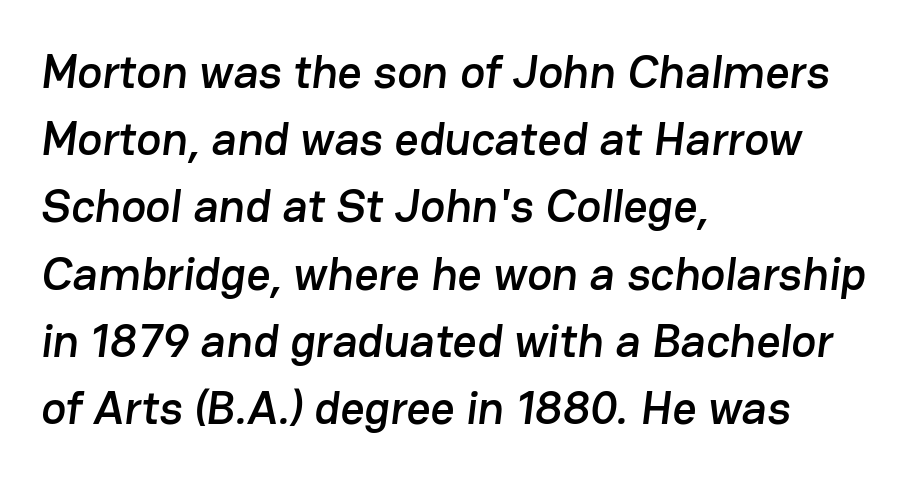
The image shows 47 px sans-serif type; set left-aligned, normal line spacing (1.43x), normal letter spacing, not underlined; low stroke contrast and a medium x-height.
